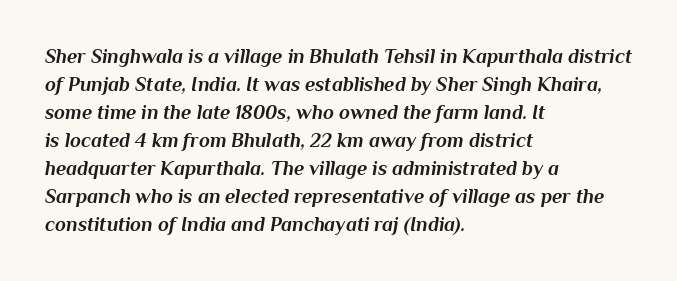
{"italic": "yes", "lean": "right", "slant_degrees": 10, "bold": "yes", "underline": "no", "align": "left", "line_spacing": "normal", "line_spacing_ratio": 1.4, "letter_spacing": "normal", "letter_spacing_em": 0.0, "glyph_px": 20}
